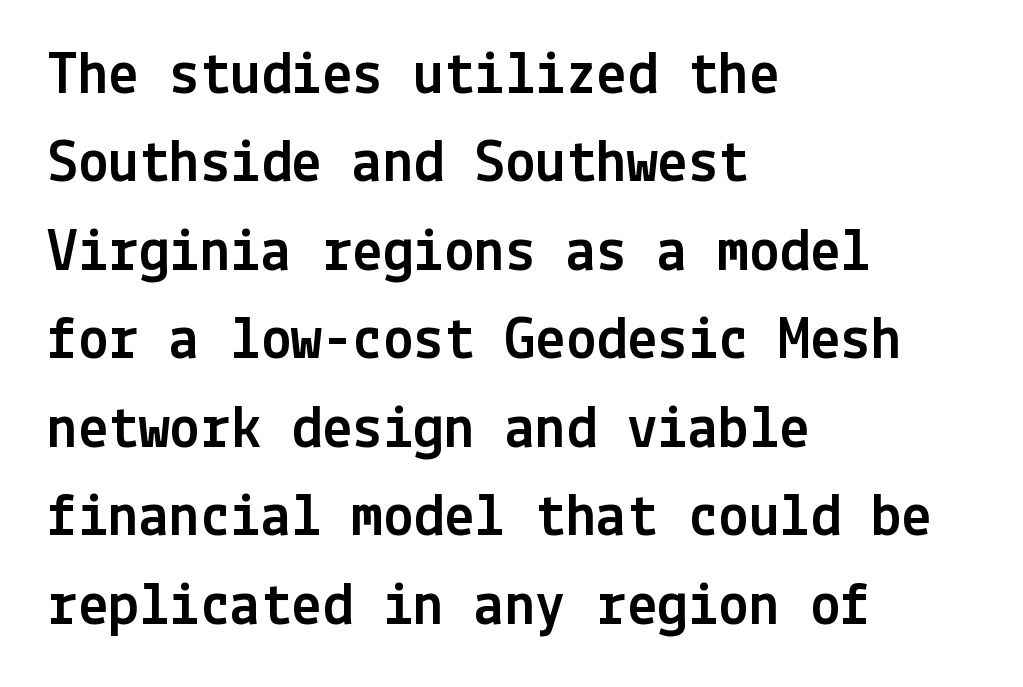
Q: Is the text italic (slanted)? A: No, it is upright.
Q: Is the typeface a serif or a sans-serif typeface? A: Sans-serif.
Q: Is the text underlined? A: No.
Q: How is the paragraph aligned? A: Left-aligned.
Q: Is the spacing between letters normal or unusually wide? A: Normal.
Q: Is the spacing between lines tight, normal or loose? A: Normal.
Q: Width (condensed, normal, or wide)? A: Normal.
Q: x-height? A: Medium.
